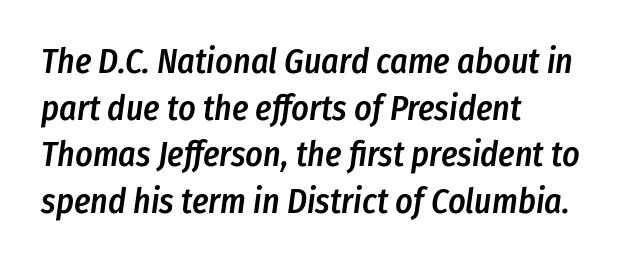
Honestly, the letter spacing is just normal — you wouldn't notice it. The glyphs look as if they've been sheared to an angle. A fair bit of extra ink — the face is semibold, not bold. The lines sit at an ordinary, default distance from one another.
